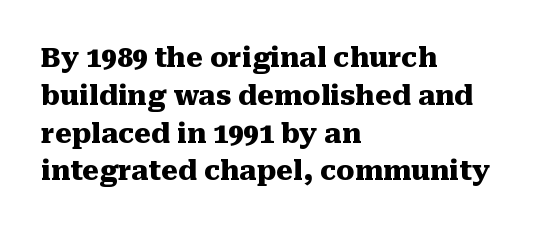
Q: Is the text bold? A: Yes.
Q: Is the text italic (slanted)? A: No, it is upright.
Q: Is the text underlined? A: No.
Q: How is the paragraph aligned? A: Left-aligned.
Q: Is the spacing between letters normal or unusually wide? A: Normal.
Q: Is the spacing between lines tight, normal or loose? A: Normal.
